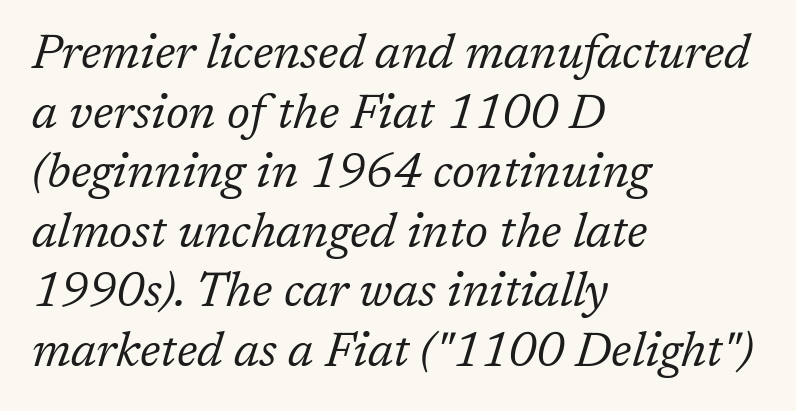
{"serif": "yes", "italic": "yes", "lean": "right", "slant_degrees": 17, "bold": "no", "weight": "regular", "width": "normal", "stroke_contrast": "low", "x_height": "medium", "monospaced": "no", "underline": "no", "align": "left", "line_spacing_ratio": 1.24, "letter_spacing": "normal", "letter_spacing_em": 0.0, "glyph_px": 48}
